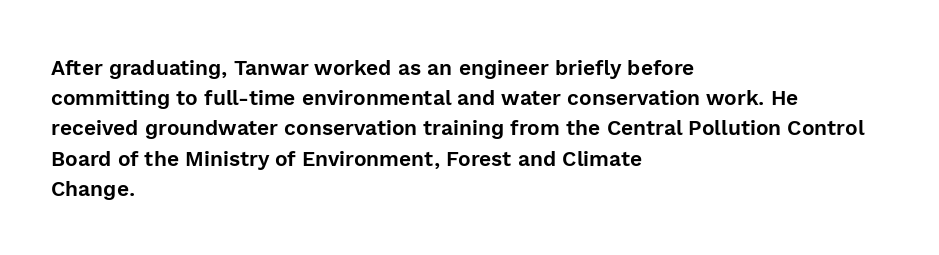
The image shows 21 px text type, upright; set left-aligned, normal line spacing (1.44x), normal letter spacing, not underlined.
